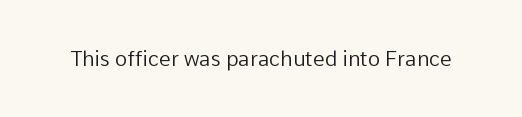
{"italic": "no", "bold": "no", "underline": "no", "letter_spacing": "normal", "letter_spacing_em": 0.0, "glyph_px": 21}
